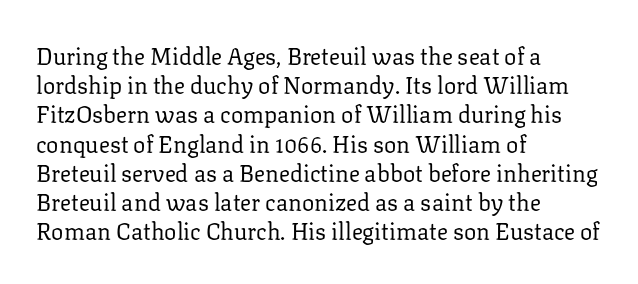
The image shows 23 px text type, upright; set left-aligned, normal line spacing (1.27x), normal letter spacing, not underlined.
